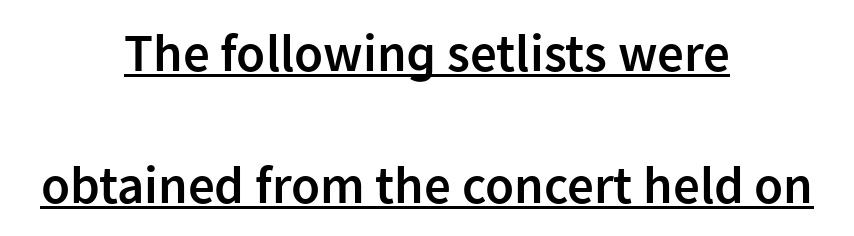
The image shows 53 px semibold sans-serif type, upright; set centered, loose line spacing (2.49x), normal letter spacing, underlined; low stroke contrast and a medium x-height.
